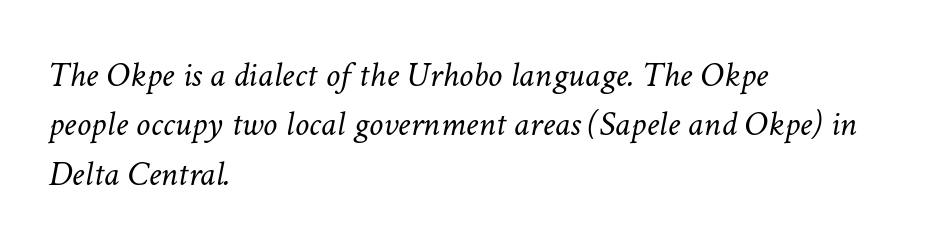
The cut favours lightness, reaching ordinary text weight at its darkest. Typeset ragged right — the left edge is the straight one. The letterforms sit shoulder to shoulder at normal distance. The whole block is typeset with a tilt. Only glyphs here, with clear space below each row. Whoever set this chose a conventional vertical rhythm.
